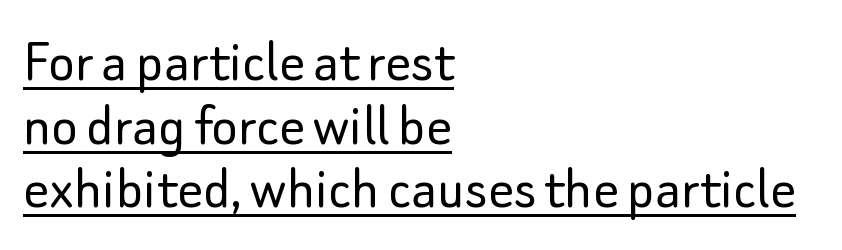
{"serif": "no", "italic": "no", "bold": "no", "weight": "light", "width": "normal", "stroke_contrast": "low", "x_height": "small", "monospaced": "no", "underline": "yes", "align": "left", "line_spacing": "tight", "line_spacing_ratio": 1.01, "letter_spacing": "normal", "letter_spacing_em": 0.0, "glyph_px": 63}
